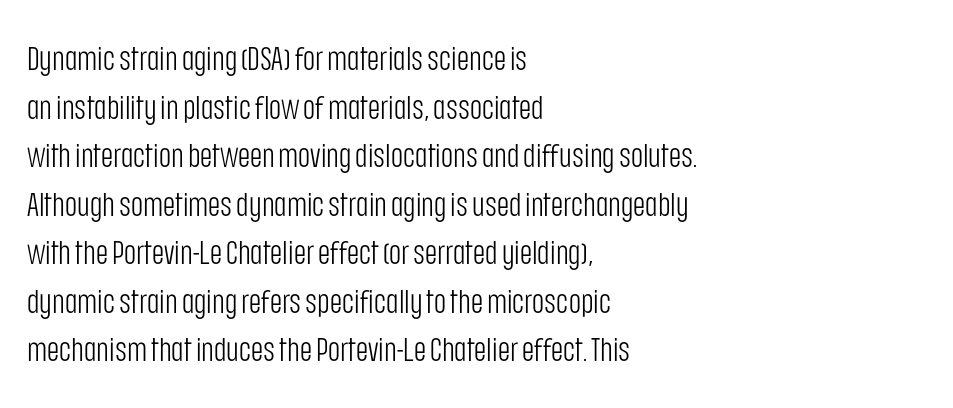
Q: Is the text bold? A: No.
Q: Is the text italic (slanted)? A: No, it is upright.
Q: Is the typeface a serif or a sans-serif typeface? A: Sans-serif.
Q: Is the text underlined? A: No.
Q: How is the paragraph aligned? A: Left-aligned.
Q: Is the spacing between letters normal or unusually wide? A: Normal.
Q: Is the spacing between lines tight, normal or loose? A: Normal.
Q: Width (condensed, normal, or wide)? A: Condensed.
Q: Stroke contrast? A: Low.
Q: x-height? A: Large.
Q: Monospaced? A: No.
